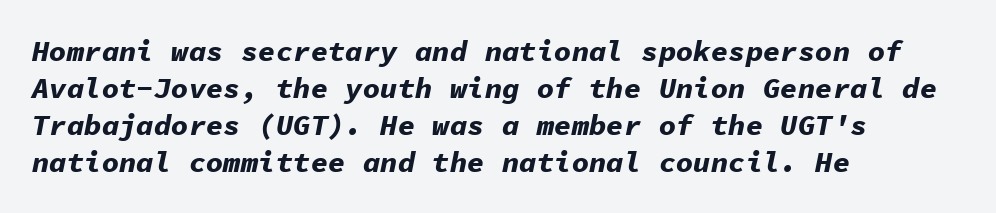
Nothing unusual about the tracking: characters are spaced as the font intends. Plain, unruled lines of type. A student would call this left alignment; a typographer would say flush left, rag right. Rows of type keep a routine distance in the vertical direction.
